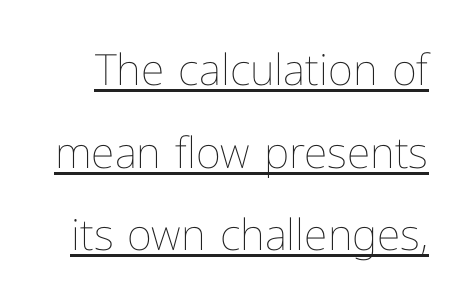
The image shows 43 px thin type, upright; set loose line spacing (1.92x), normal letter spacing, underlined; low stroke contrast and a medium x-height.
